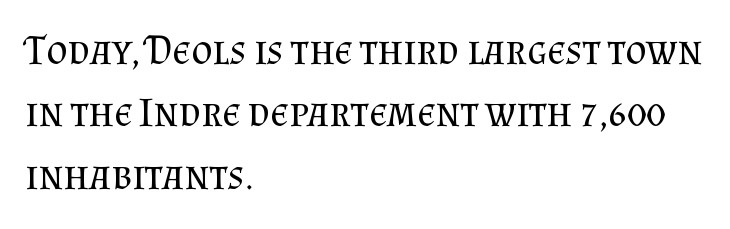
The image shows 41 px regular-weight serif type, upright; set left-aligned, normal line spacing (1.52x), normal letter spacing, not underlined; medium stroke contrast and a small x-height.
